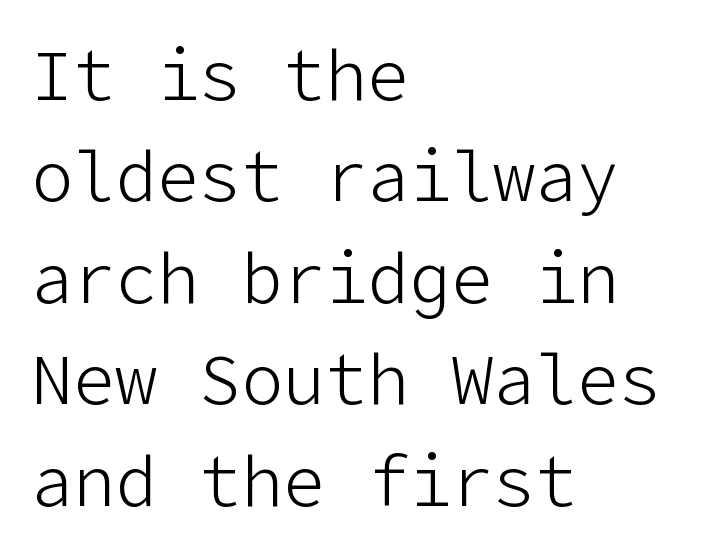
Q: Is the text bold? A: No.
Q: Is the text italic (slanted)? A: No, it is upright.
Q: Is the typeface a serif or a sans-serif typeface? A: Sans-serif.
Q: Is the text underlined? A: No.
Q: How is the paragraph aligned? A: Left-aligned.
Q: Is the spacing between letters normal or unusually wide? A: Normal.
Q: Is the spacing between lines tight, normal or loose? A: Normal.
Q: Width (condensed, normal, or wide)? A: Normal.
Q: Stroke contrast? A: Low.
Q: x-height? A: Medium.
